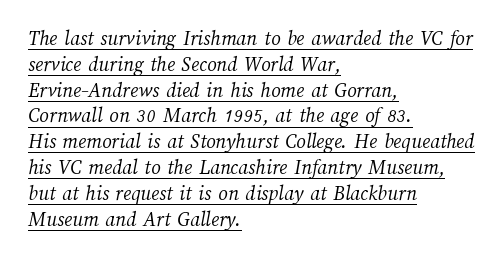
The image shows 21 px text type; set left-aligned, line spacing 1.23x, normal letter spacing, underlined.
